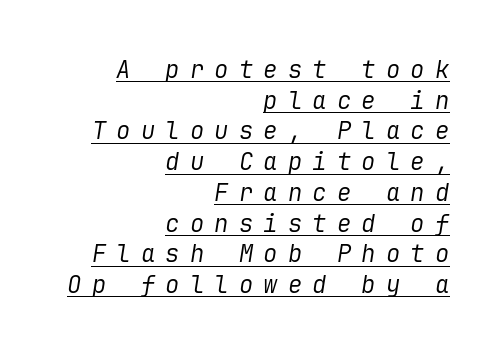
Q: Is the text bold? A: No.
Q: Is the text italic (slanted)? A: Yes, it leans right by about 9 degrees.
Q: Is the text underlined? A: Yes.
Q: How is the paragraph aligned? A: Right-aligned.
Q: Is the spacing between letters normal or unusually wide? A: Unusually wide.
Q: Is the spacing between lines tight, normal or loose? A: Normal.
